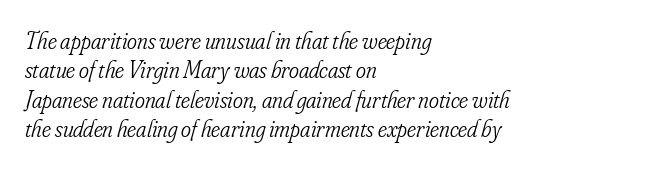
Weight class: somewhere from thin through regular. Characters are canted at an angle relative to the baseline's perpendicular. Letters rest on an invisible, unmarked baseline. Teacher's note: observe the even left margin — that is flush-left alignment.
